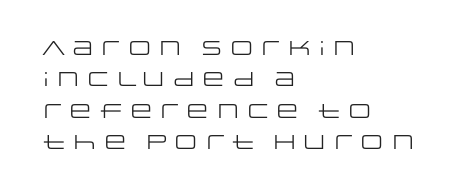
{"italic": "no", "bold": "no", "underline": "no", "align": "left", "line_spacing": "normal", "line_spacing_ratio": 1.57, "letter_spacing": "normal", "letter_spacing_em": 0.0, "glyph_px": 20}
